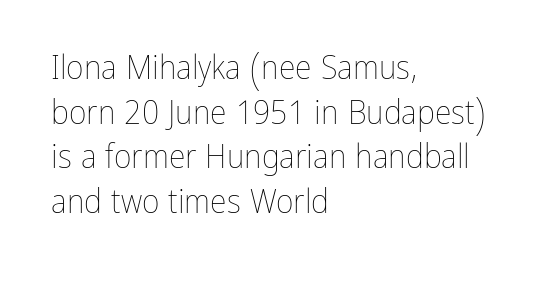
The image shows 34 px thin, condensed type, upright; set left-aligned, normal line spacing (1.31x), normal letter spacing, not underlined; low stroke contrast and a medium x-height.
